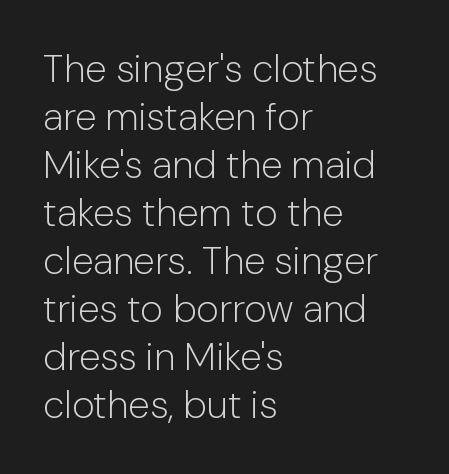
The image shows 39 px light sans-serif type, upright; set left-aligned, line spacing 1.23x, normal letter spacing, not underlined; low stroke contrast and a medium x-height.
